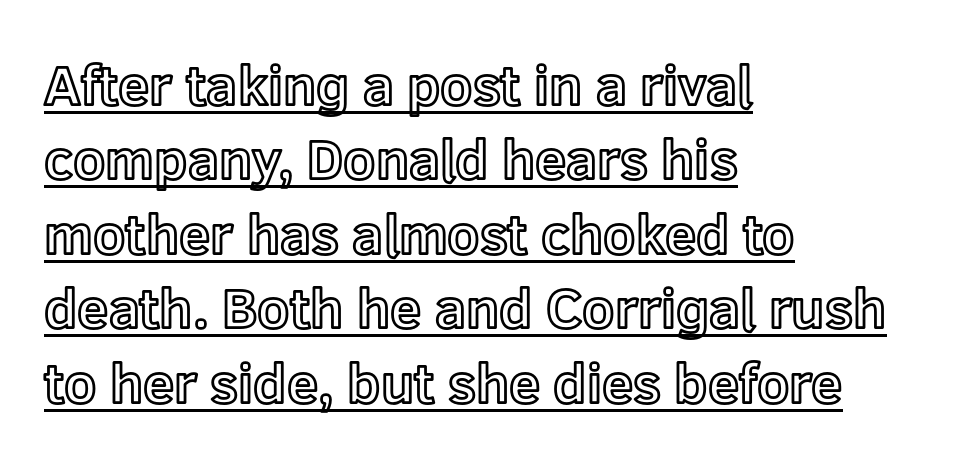
Q: Is the text italic (slanted)? A: No, it is upright.
Q: Is the text underlined? A: Yes.
Q: How is the paragraph aligned? A: Left-aligned.
Q: Is the spacing between letters normal or unusually wide? A: Normal.
Q: Is the spacing between lines tight, normal or loose? A: Normal.
Q: Width (condensed, normal, or wide)? A: Normal.
Q: x-height? A: Medium.
Q: Monospaced? A: No.
